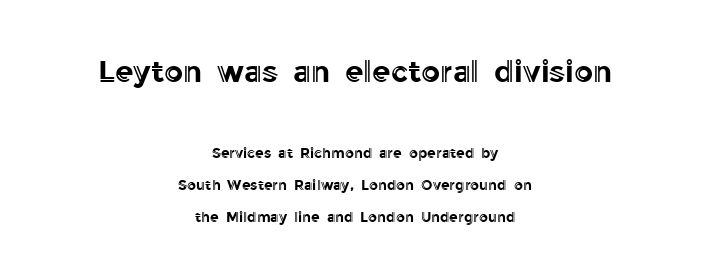
{"italic": "no", "width": "normal", "x_height": "medium", "monospaced": "no", "underline": "no", "align": "center", "line_spacing": "loose", "line_spacing_ratio": 2.27, "letter_spacing": "normal", "letter_spacing_em": 0.0, "larger_block": "first", "size_ratio": 2.14, "glyph_px": 30}
